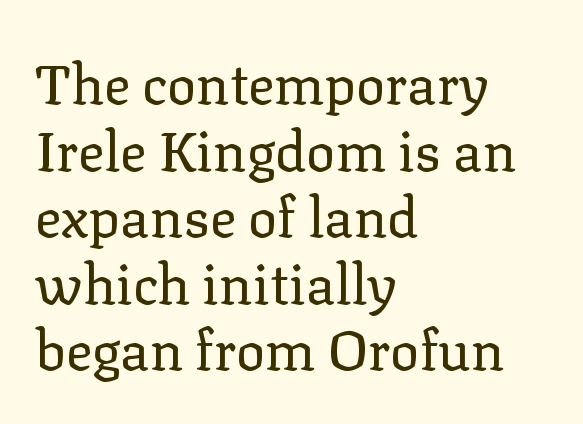
A clean baseline with only descenders dipping below it. Serif or sans? Serif — the stroke terminals have little feet. Proportional: the letters do not fall into vertical columns. The lettering holds an erect, upright posture throughout. Line starts are locked; line ends wander. The passage shown is not bold in any degree.
